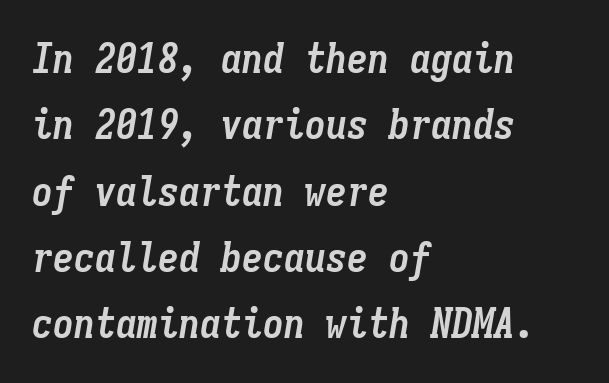
The image shows 42 px semibold, condensed type, italic (leaning right), monospaced; set left-aligned, normal line spacing (1.58x), normal letter spacing, not underlined; low stroke contrast and a medium x-height.
